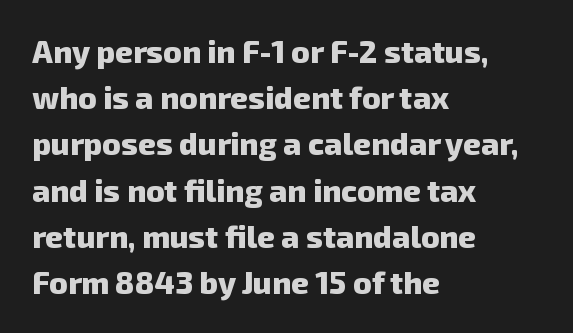
Regular leading. The type is set solid horizontally, with unmodified tracking. The lines are quadded left. The space directly below the letters is spotless.
